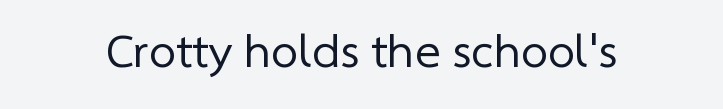
{"serif": "no", "bold": "no", "weight": "regular", "width": "normal", "stroke_contrast": "low", "x_height": "medium", "monospaced": "no", "underline": "no", "align": "center", "letter_spacing": "normal", "letter_spacing_em": 0.0, "glyph_px": 48}
